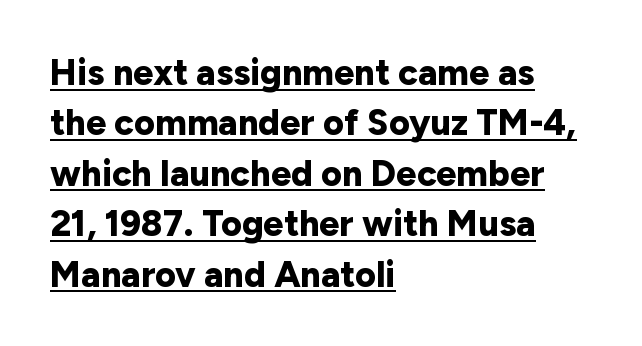
The image shows 36 px bold sans-serif type, upright; set left-aligned, normal line spacing (1.4x), normal letter spacing, underlined; low stroke contrast and a medium x-height.
